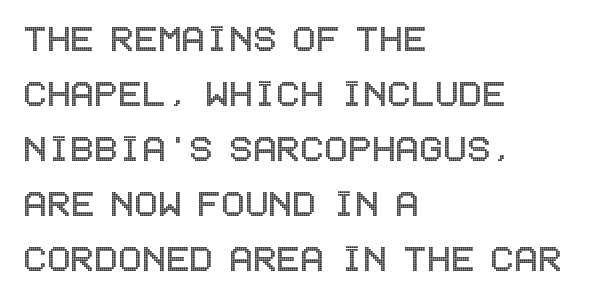
Casual observation: everything's shoved over to the left. The space directly below the letters is spotless. If you measured baseline to baseline, you'd find a middling distance. Nothing unusual about the tracking: characters are spaced as the font intends.
